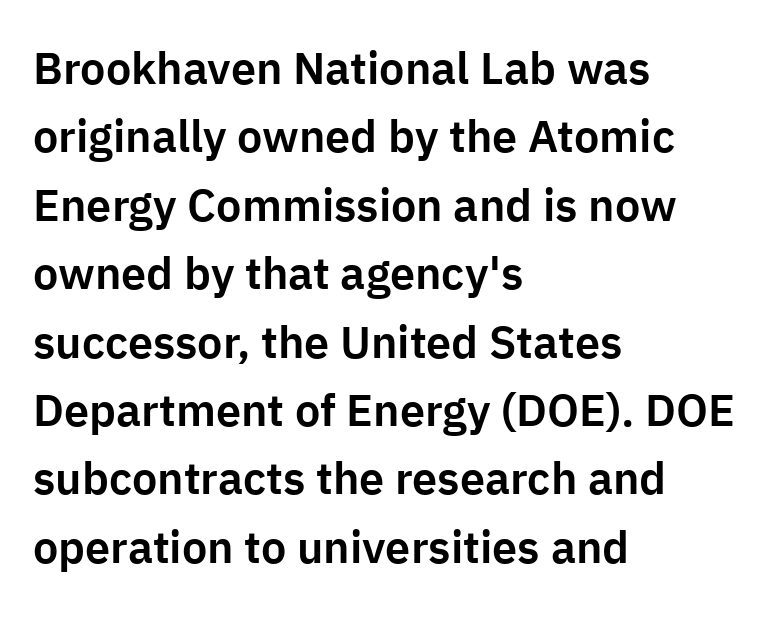
{"serif": "no", "italic": "no", "width": "normal", "stroke_contrast": "low", "x_height": "medium", "monospaced": "no", "underline": "no", "align": "left", "line_spacing": "normal", "line_spacing_ratio": 1.52, "letter_spacing": "normal", "letter_spacing_em": 0.0, "glyph_px": 45}
